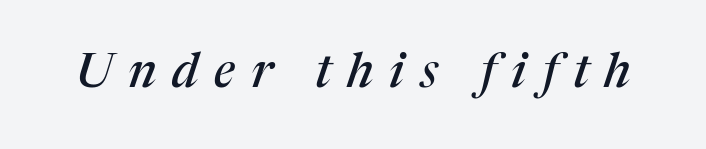
{"serif": "yes", "italic": "yes", "lean": "right", "slant_degrees": 17, "width": "normal", "stroke_contrast": "medium", "x_height": "medium", "monospaced": "no", "underline": "no", "letter_spacing": "wide", "letter_spacing_em": 0.33, "glyph_px": 48}
